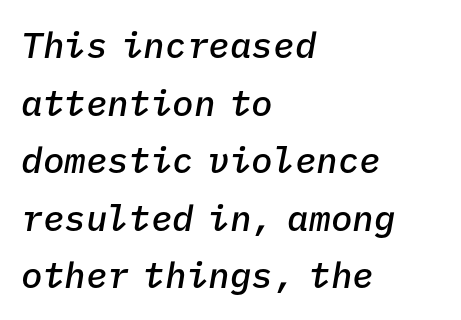
The image shows 36 px semibold type, italic (leaning right), monospaced; set left-aligned, normal line spacing (1.6x), normal letter spacing, not underlined; low stroke contrast and a medium x-height.
